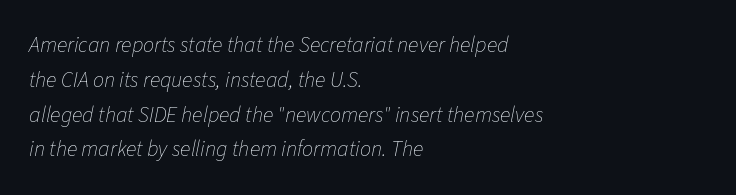
The face looks like a standard text weight, possibly lighter. Just letters on the line, the space beneath them empty. These lines were composed using italics. Inter-character spacing is left at the font's built-in metrics.
